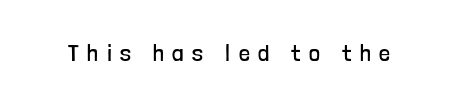
Q: Is the text bold? A: No.
Q: Is the text italic (slanted)? A: No, it is upright.
Q: Is the text underlined? A: No.
Q: Is the spacing between letters normal or unusually wide? A: Unusually wide.
